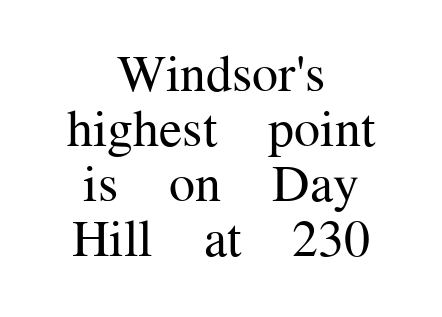
Q: Is the text bold? A: No.
Q: Is the text italic (slanted)? A: No, it is upright.
Q: Is the typeface a serif or a sans-serif typeface? A: Serif.
Q: Is the text underlined? A: No.
Q: How is the paragraph aligned? A: Centered.
Q: Is the spacing between letters normal or unusually wide? A: Normal.
Q: Is the spacing between lines tight, normal or loose? A: Tight.
Q: Width (condensed, normal, or wide)? A: Normal.
Q: Stroke contrast? A: Medium.
Q: x-height? A: Medium.
Q: Monospaced? A: No.
